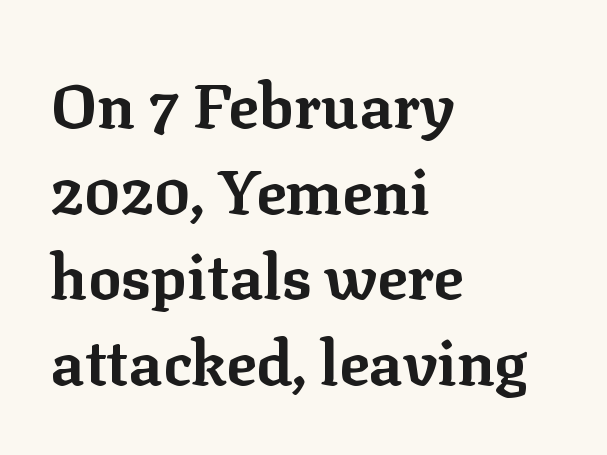
Q: Is the text bold? A: Yes.
Q: Is the text italic (slanted)? A: No, it is upright.
Q: Is the typeface a serif or a sans-serif typeface? A: Serif.
Q: Is the text underlined? A: No.
Q: How is the paragraph aligned? A: Left-aligned.
Q: Is the spacing between letters normal or unusually wide? A: Normal.
Q: Is the spacing between lines tight, normal or loose? A: Normal.
Q: Width (condensed, normal, or wide)? A: Normal.
Q: Stroke contrast? A: Low.
Q: x-height? A: Medium.
Q: Monospaced? A: No.
